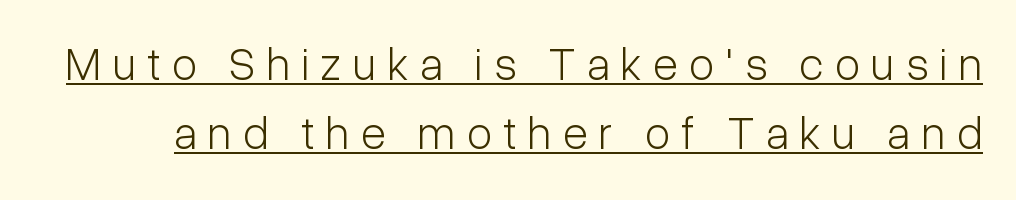
The rendering uses the underline text-decoration. The letters advance in unequal steps, a hallmark of proportional type. This is roman type, the default non-slanted kind. The letters are spread apart with noticeably loose tracking.
